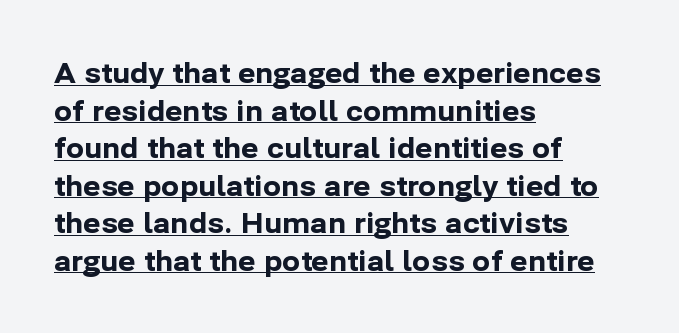
The image shows 27 px bold type, upright; set left-aligned, normal line spacing (1.39x), normal letter spacing, underlined.
